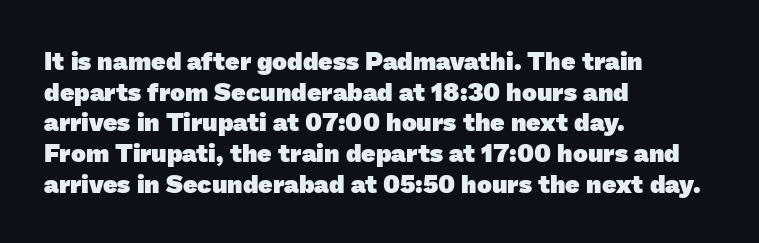
The image shows 25 px bold type; set left-aligned, line spacing 1.23x, normal letter spacing, not underlined.
